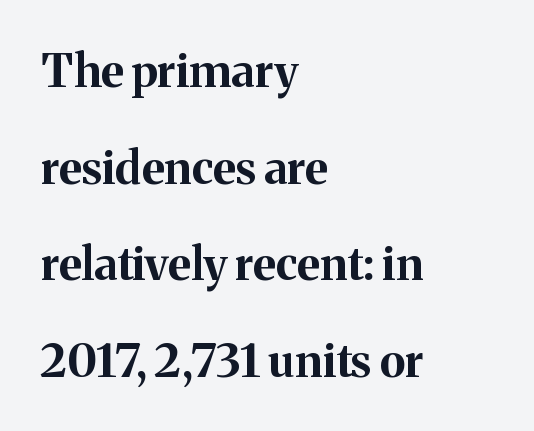
Q: Is the text bold? A: Yes.
Q: Is the text italic (slanted)? A: No, it is upright.
Q: Is the typeface a serif or a sans-serif typeface? A: Serif.
Q: Is the text underlined? A: No.
Q: How is the paragraph aligned? A: Left-aligned.
Q: Is the spacing between letters normal or unusually wide? A: Normal.
Q: Is the spacing between lines tight, normal or loose? A: Loose.
Q: Width (condensed, normal, or wide)? A: Normal.
Q: Stroke contrast? A: Medium.
Q: x-height? A: Medium.
Q: Monospaced? A: No.
